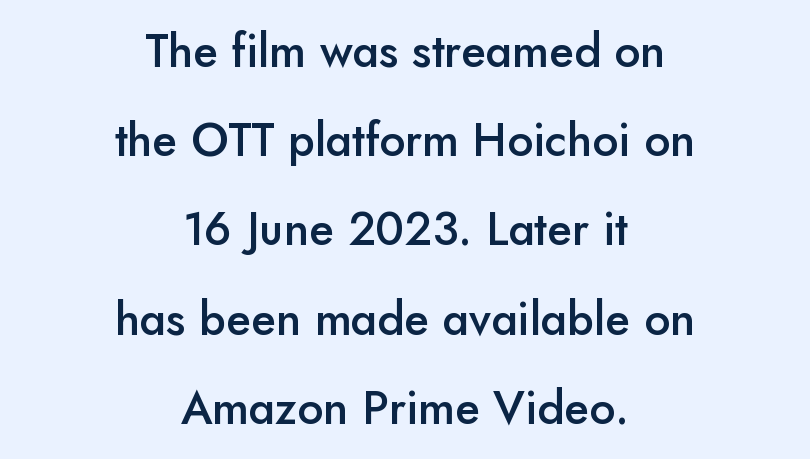
The image shows 46 px semibold sans-serif type, upright; set centered, loose line spacing (1.94x), normal letter spacing, not underlined; low stroke contrast and a small x-height.
